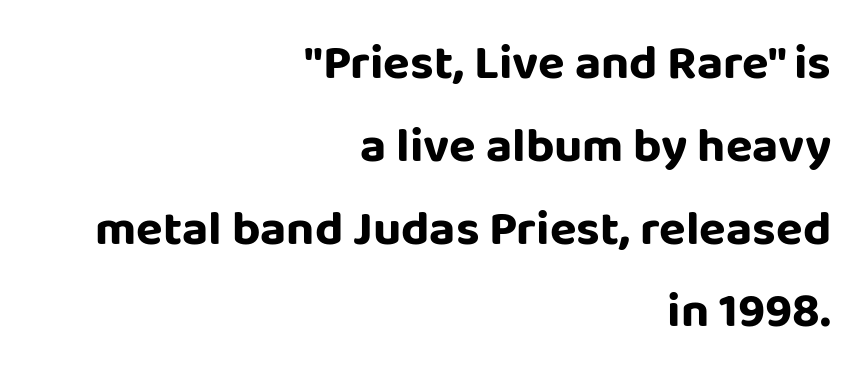
Q: Is the text bold? A: Yes.
Q: Is the text italic (slanted)? A: No, it is upright.
Q: Is the typeface a serif or a sans-serif typeface? A: Sans-serif.
Q: Is the text underlined? A: No.
Q: How is the paragraph aligned? A: Right-aligned.
Q: Is the spacing between letters normal or unusually wide? A: Normal.
Q: Is the spacing between lines tight, normal or loose? A: Normal.
Q: Width (condensed, normal, or wide)? A: Normal.
Q: Stroke contrast? A: Low.
Q: x-height? A: Large.
Q: Monospaced? A: No.
